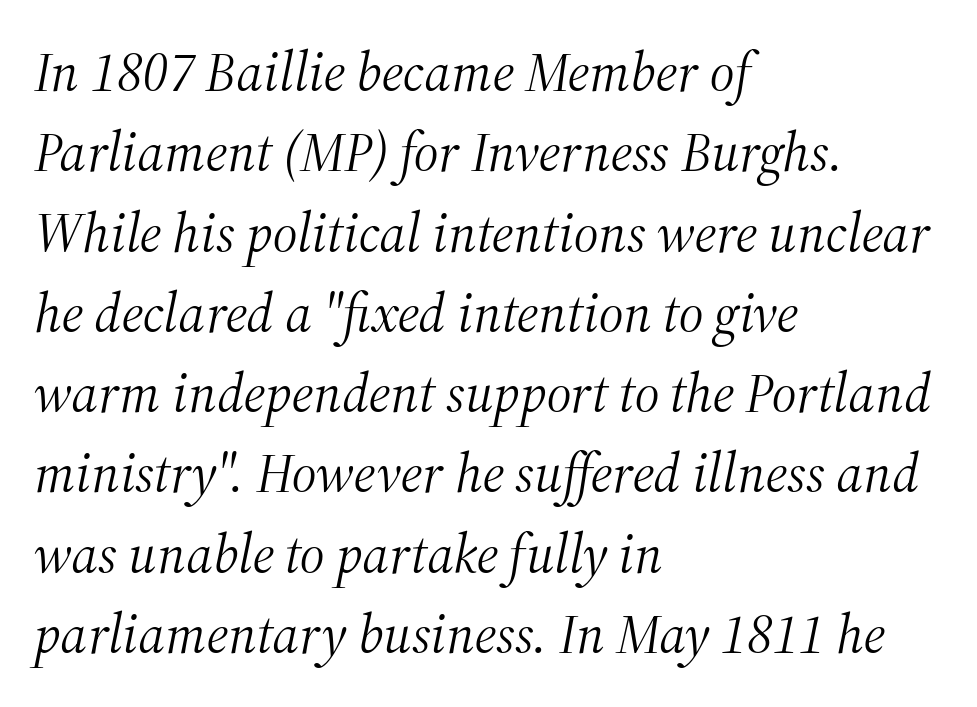
{"serif": "yes", "italic": "yes", "lean": "right", "slant_degrees": 12, "bold": "no", "weight": "light", "width": "normal", "stroke_contrast": "medium", "x_height": "medium", "monospaced": "no", "underline": "no", "align": "left", "line_spacing": "normal", "line_spacing_ratio": 1.46, "letter_spacing": "normal", "letter_spacing_em": 0.0, "glyph_px": 55}
